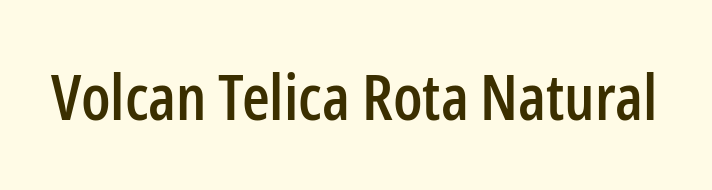
Q: Is the text italic (slanted)? A: No, it is upright.
Q: Is the typeface a serif or a sans-serif typeface? A: Sans-serif.
Q: Is the text underlined? A: No.
Q: Is the spacing between letters normal or unusually wide? A: Normal.
Q: Width (condensed, normal, or wide)? A: Condensed.
Q: Stroke contrast? A: Low.
Q: x-height? A: Medium.
Q: Monospaced? A: No.
